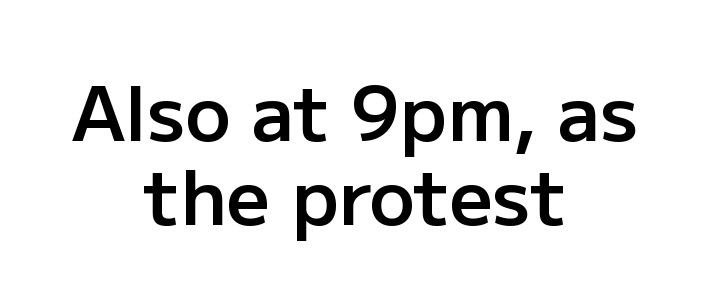
Q: Is the text bold? A: Semi-bold.
Q: Is the text italic (slanted)? A: No, it is upright.
Q: Is the typeface a serif or a sans-serif typeface? A: Sans-serif.
Q: Is the text underlined? A: No.
Q: How is the paragraph aligned? A: Centered.
Q: Is the spacing between letters normal or unusually wide? A: Normal.
Q: Is the spacing between lines tight, normal or loose? A: Tight.
Q: Width (condensed, normal, or wide)? A: Normal.
Q: Stroke contrast? A: Low.
Q: x-height? A: Medium.
Q: Monospaced? A: No.
